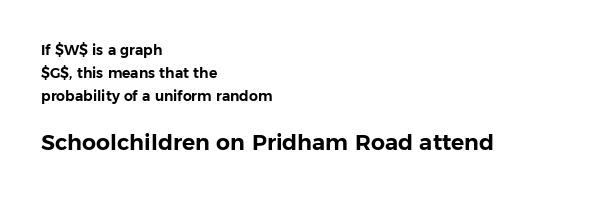
The image shows 22 px text type, upright; set left-aligned, normal line spacing (1.65x), normal letter spacing, not underlined; the second (bottom) block is 1.57x larger.
